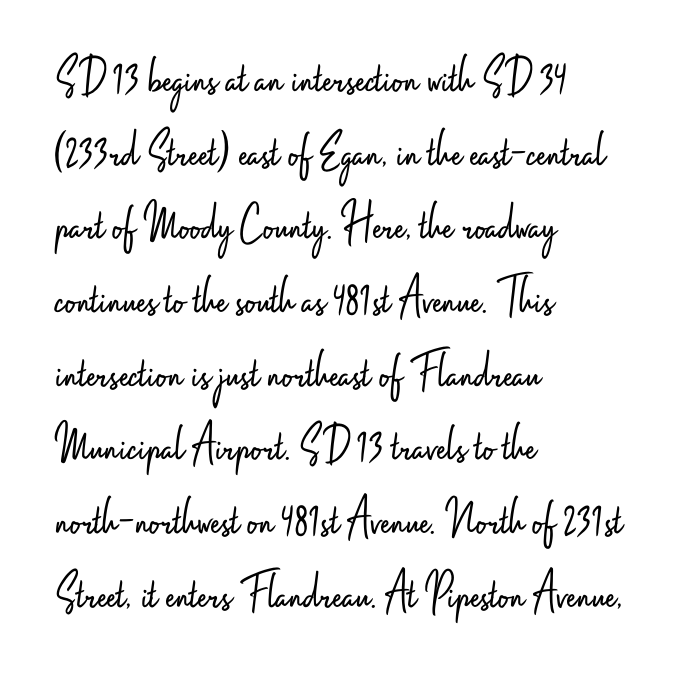
Successive baselines arrive at the customary interval. Nobody drew a line under any word here. In terms of letterspacing, this is plain default setting. Casual observation: everything's shoved over to the left. Classification — sans serif.
